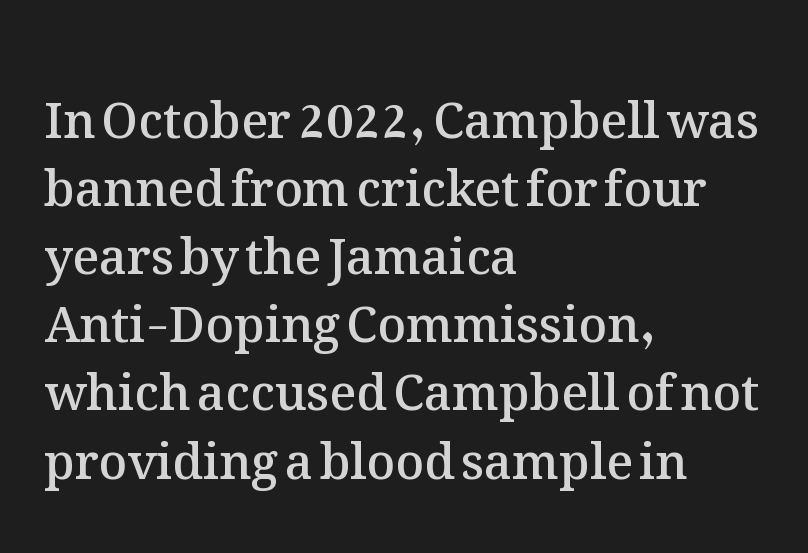
The image shows 49 px semibold type, upright; set left-aligned, normal line spacing (1.39x), normal letter spacing, not underlined; medium stroke contrast and a medium x-height.
